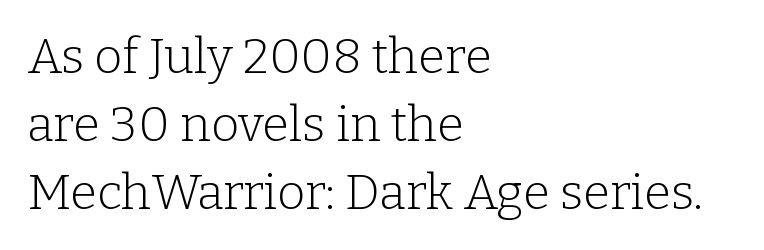
The image shows 49 px light serif type, upright; set left-aligned, normal line spacing (1.39x), normal letter spacing, not underlined; low stroke contrast and a medium x-height.
